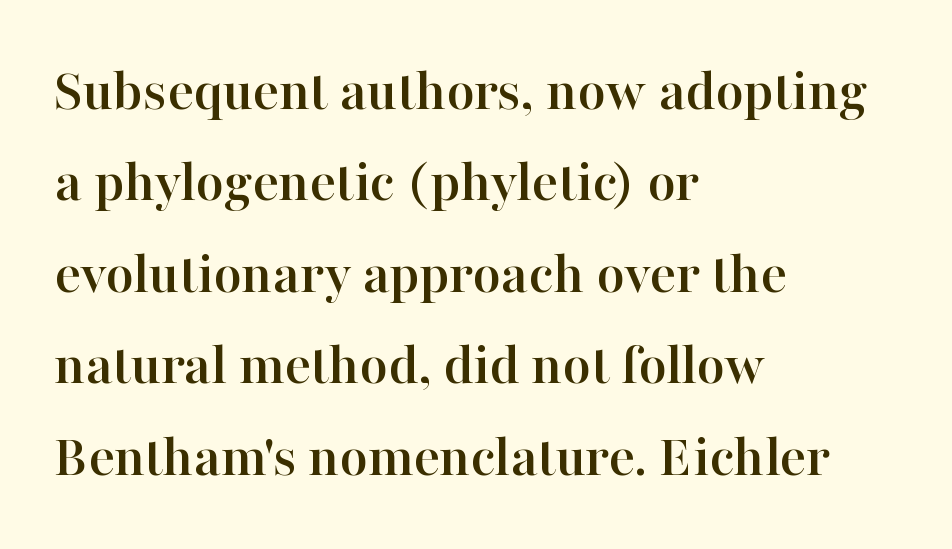
{"serif": "yes", "italic": "no", "width": "normal", "stroke_contrast": "high", "x_height": "medium", "monospaced": "no", "underline": "no", "align": "left", "line_spacing": "normal", "line_spacing_ratio": 1.5, "letter_spacing": "normal", "letter_spacing_em": 0.0, "glyph_px": 61}
